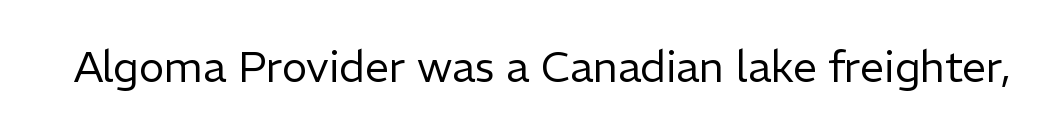
The image shows 43 px regular-weight sans-serif type, upright; set normal letter spacing, not underlined; low stroke contrast and a medium x-height.
